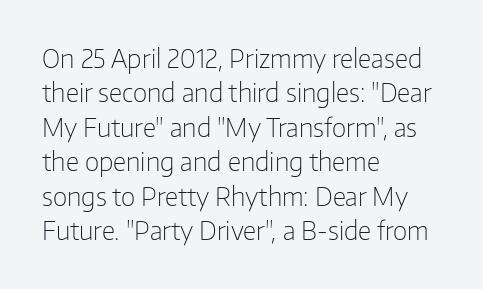
Spacing between characters is what you'd get straight out of the box. The passage shown is not underscored anywhere. The lines in this sample share a left origin and differ only in where they stop. The lines sit at an ordinary, default distance from one another. Is the type heavy? It reads as light-to-regular instead.
